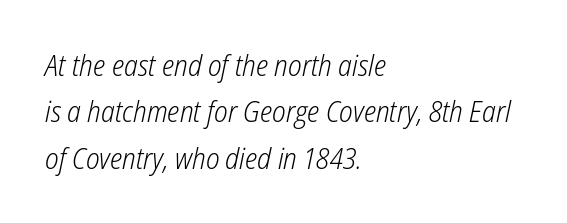
The image shows 29 px light, condensed type, italic (leaning right); set left-aligned, normal line spacing (1.6x), normal letter spacing, not underlined; low stroke contrast and a medium x-height.
